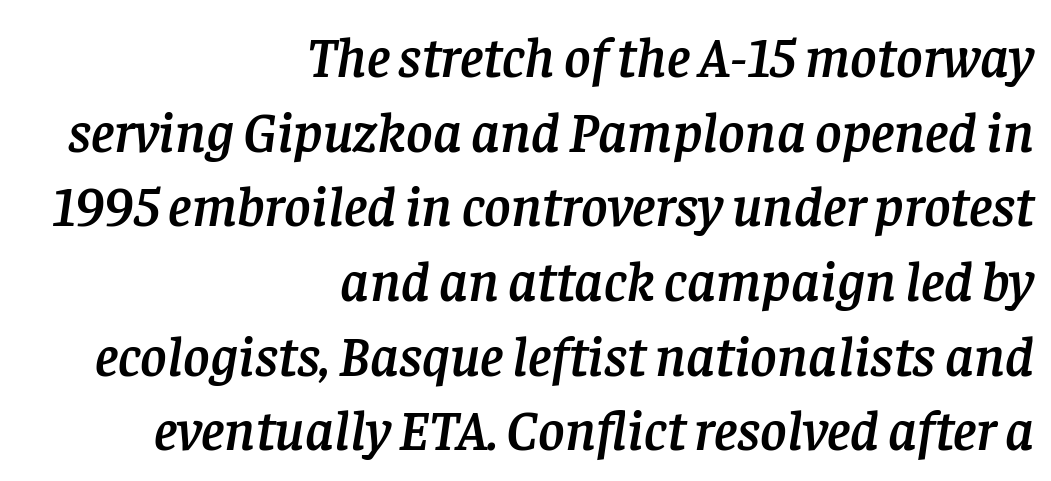
Slanted lettering throughout. Note the varied advance widths — an 'i' is clearly narrower than an 'm'. The compositor pushed each line to the right boundary. The line-height multiplier appears to be the usual default. In terms of letterform style, serifs are clearly present. Each row of text sits above clean, open space.
